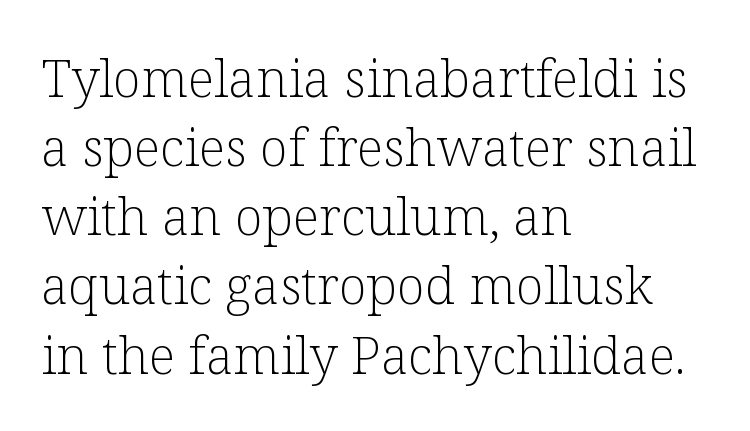
Compared with typical body copy, the letter spacing here is the same. Here the designer chose a conventional face with non-uniform glyph widths. Decoration check: the copy has no underline. The weight tops out at a normal text grade. Serifs: yes, visible at the terminals of the letterforms. The leading is moderate, giving the passage an even texture.
